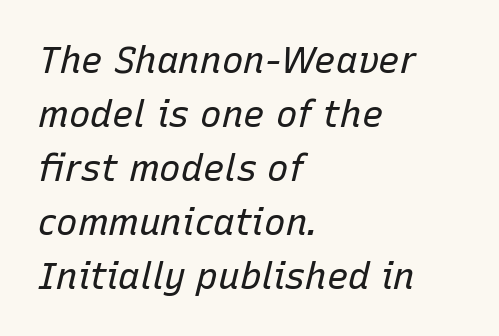
The image shows 36 px regular-weight type, italic (leaning right); set left-aligned, normal line spacing (1.5x), normal letter spacing, not underlined; low stroke contrast and a medium x-height.
